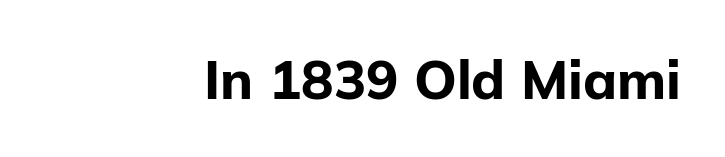
The image shows 54 px bold sans-serif type, upright; set right-aligned, normal letter spacing, not underlined; low stroke contrast and a medium x-height.
